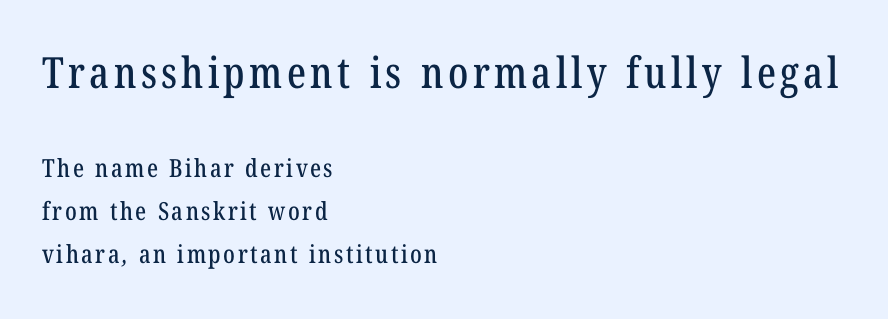
The image shows 43 px condensed serif type; set left-aligned, line spacing 1.72x, not underlined; the first (top) block is 1.72x larger; low stroke contrast and a medium x-height.
